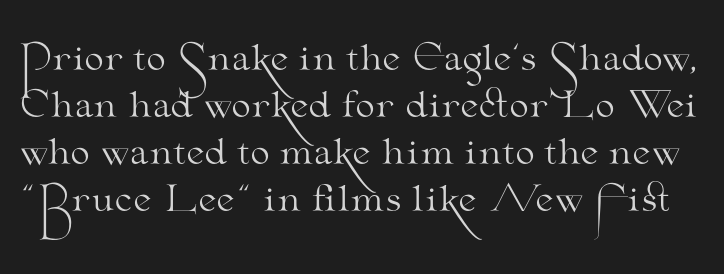
{"serif": "yes", "italic": "no", "bold": "no", "weight": "light", "width": "wide", "stroke_contrast": "medium", "x_height": "small", "monospaced": "no", "underline": "no", "line_spacing": "normal", "line_spacing_ratio": 1.34, "letter_spacing": "normal", "letter_spacing_em": 0.0, "glyph_px": 35}
